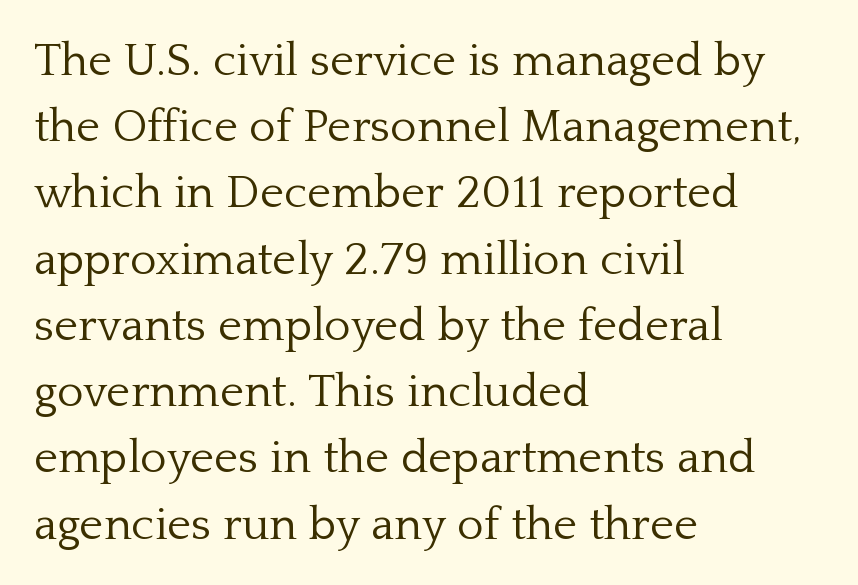
Leading: standard. The typesetter chose a ragged-right arrangement here. The passage shown is not bold in any degree. Each row of text sits above clean, open space. Ordinary non-slanted type is in use.
